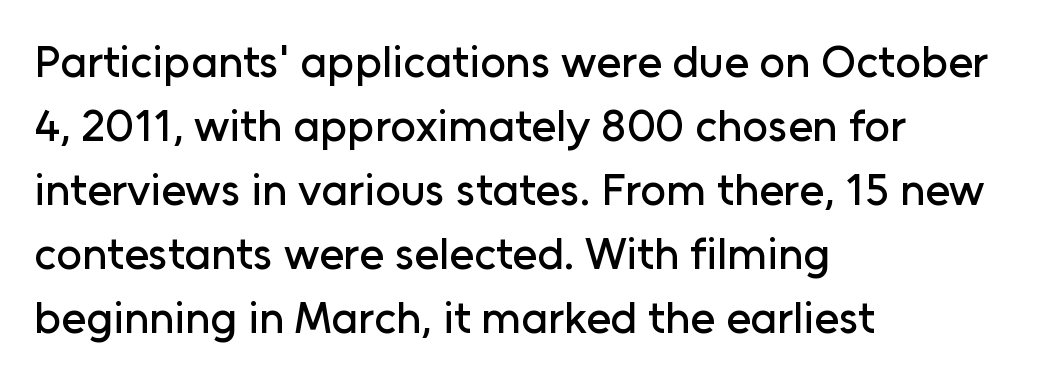
Upright lettering throughout. Character widths vary here, with narrow letters taking less room than wide ones. The lines sit at an ordinary, default distance from one another. Decoration check: the copy has no underline. The text was rendered using a sans face with plain stroke endings.
